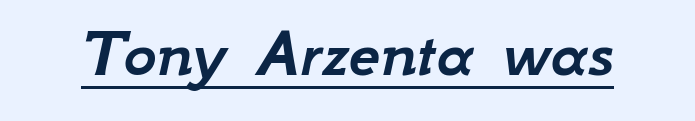
{"italic": "yes", "lean": "right", "slant_degrees": 12, "width": "normal", "stroke_contrast": "low", "x_height": "small", "monospaced": "no", "underline": "yes", "letter_spacing": "normal", "letter_spacing_em": 0.0, "glyph_px": 71}
